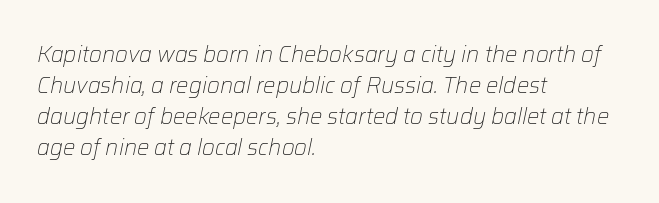
Q: Is the text bold? A: No.
Q: Is the text italic (slanted)? A: Yes, it leans right by about 12 degrees.
Q: Is the text underlined? A: No.
Q: How is the paragraph aligned? A: Left-aligned.
Q: Is the spacing between letters normal or unusually wide? A: Normal.
Q: Is the spacing between lines tight, normal or loose? A: Normal.
